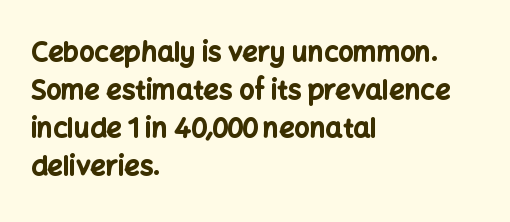
Q: Is the text bold? A: Yes.
Q: Is the text italic (slanted)? A: No, it is upright.
Q: Is the text underlined? A: No.
Q: How is the paragraph aligned? A: Left-aligned.
Q: Is the spacing between letters normal or unusually wide? A: Normal.
Q: Is the spacing between lines tight, normal or loose? A: Normal.
